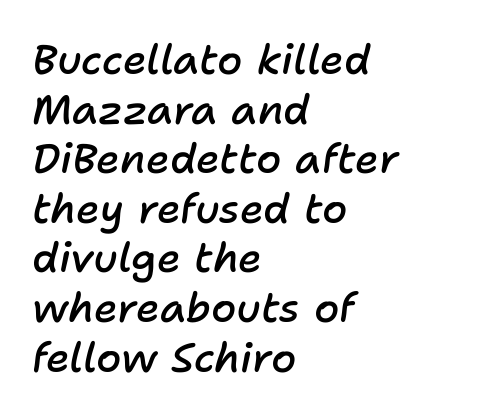
You could not count columns in this text — the font is proportionally spaced. Quick note: italic. The typesetting leans somewhat heavy: a semibold. These lines keep a tight, regular rhythm from letter to letter.
